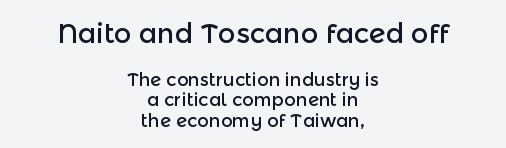
Descenders hang freely into open space. The earlier block is typeset at a bigger size than the later block. The tracking reads as untouched default to a designer's eye. Regarding leading, the lines here are crowded together. A centered setting, common on invitations and titles, is used for this passage. You can tell it's not italic because the verticals are truly vertical.
